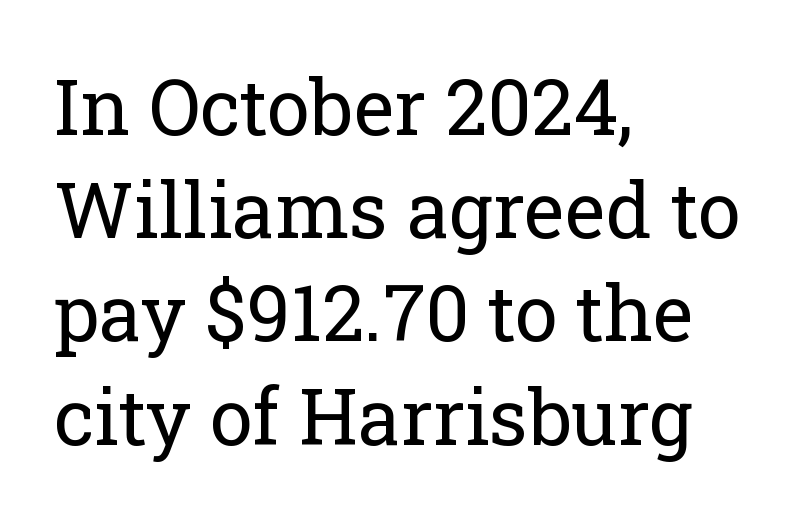
The image shows 77 px regular-weight serif type, upright; set left-aligned, normal line spacing (1.34x), normal letter spacing, not underlined; low stroke contrast and a medium x-height.
